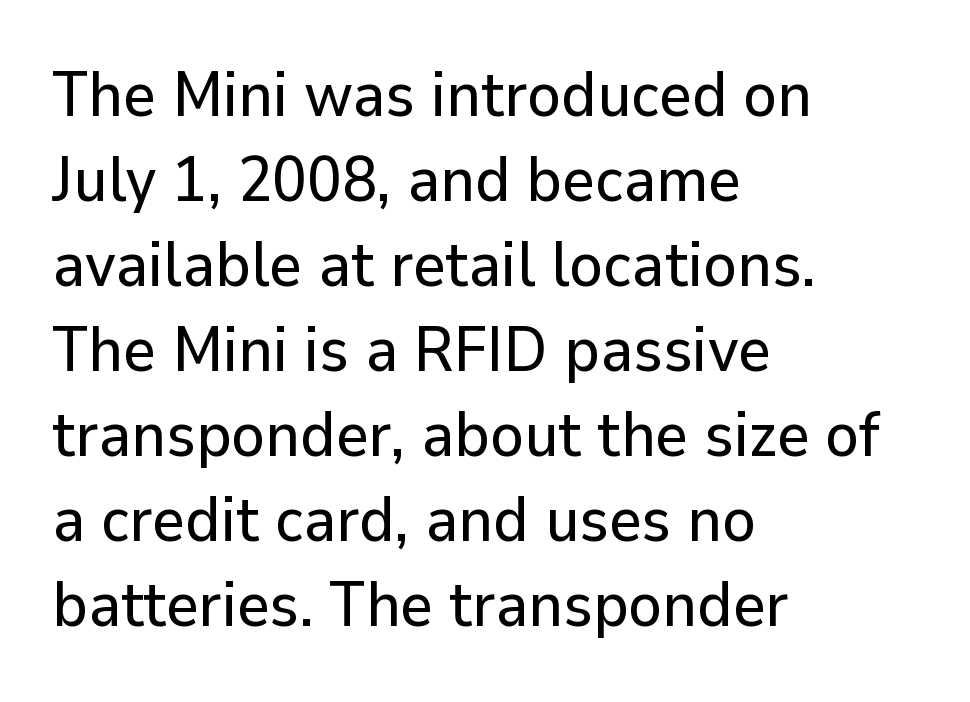
{"serif": "no", "italic": "no", "width": "normal", "stroke_contrast": "low", "x_height": "medium", "monospaced": "no", "underline": "no", "align": "left", "line_spacing": "normal", "line_spacing_ratio": 1.35, "letter_spacing": "normal", "letter_spacing_em": 0.0, "glyph_px": 63}
